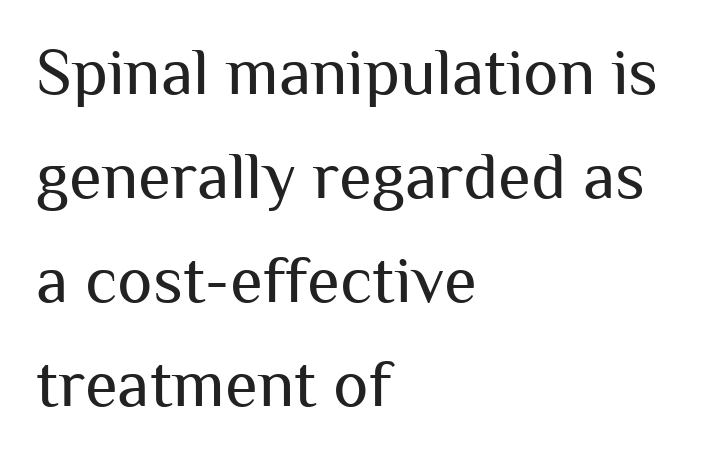
{"serif": "no", "italic": "no", "bold": "no", "weight": "regular", "width": "normal", "stroke_contrast": "medium", "x_height": "medium", "monospaced": "no", "underline": "no", "align": "left", "line_spacing": "normal", "line_spacing_ratio": 1.55, "letter_spacing": "normal", "letter_spacing_em": 0.0, "glyph_px": 67}
